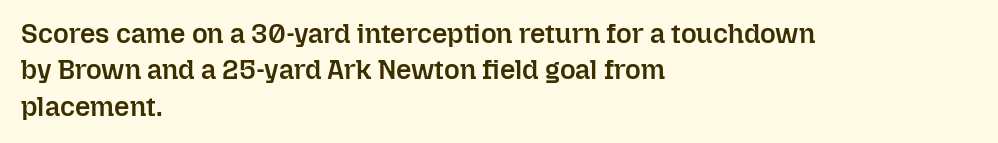
{"italic": "no", "bold": "semi", "underline": "no", "align": "left", "line_spacing": "normal", "line_spacing_ratio": 1.35, "letter_spacing": "normal", "letter_spacing_em": 0.0, "glyph_px": 27}
